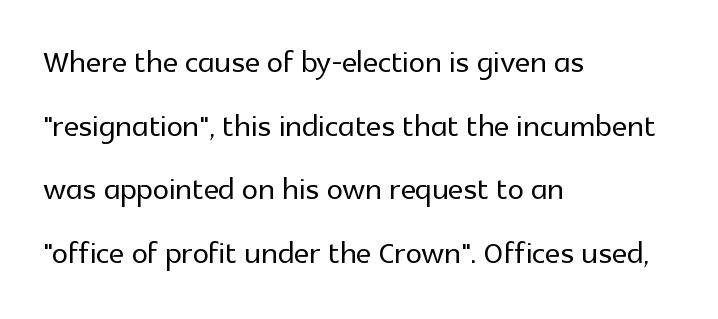
The image shows 41 px sans-serif type, upright; set left-aligned, normal line spacing (1.55x), normal letter spacing, not underlined; a medium x-height.
